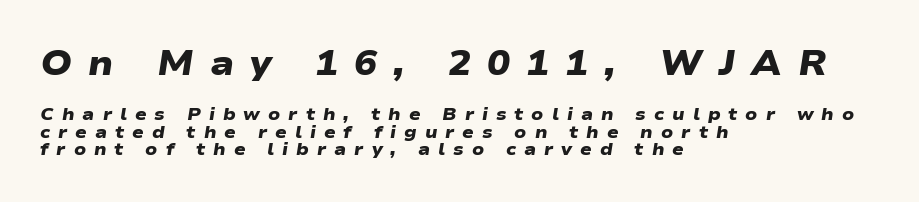
{"serif": "no", "bold": "yes", "weight": "heavy", "width": "wide", "stroke_contrast": "low", "x_height": "medium", "monospaced": "no", "underline": "no", "align": "left", "line_spacing": "tight", "line_spacing_ratio": 1.03, "letter_spacing": "wide", "letter_spacing_em": 0.47, "larger_block": "first", "size_ratio": 2.0, "glyph_px": 34}
